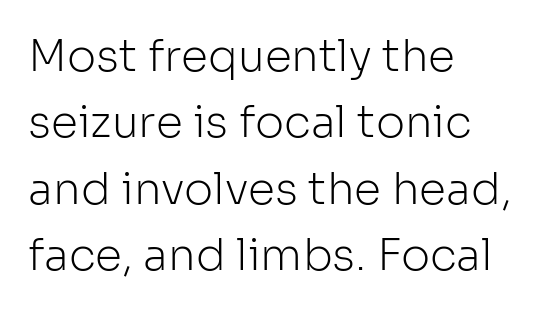
Successive baselines arrive at the customary interval. Layout note: lines flush left. The typeface has the unassuming heft of standard copy or less. Unlike a traditional serif, this face leaves its strokes unadorned. The rendering keeps characters at their native spacing. When letters stand straight like this, we call the style roman or upright.
